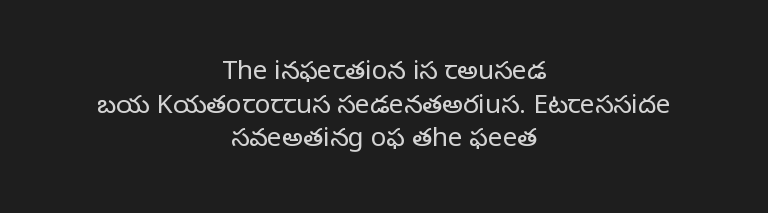
{"italic": "no", "bold": "no", "underline": "no", "align": "center", "line_spacing": "normal", "line_spacing_ratio": 1.29, "letter_spacing": "normal", "letter_spacing_em": 0.0, "glyph_px": 26}
